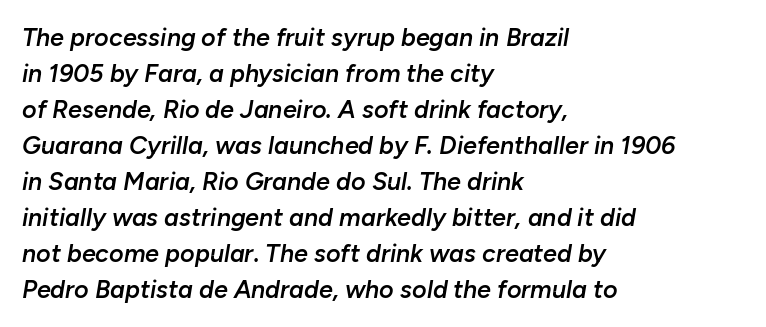
The image shows 25 px text type, italic (leaning right); set left-aligned, normal line spacing (1.44x), normal letter spacing, not underlined.
